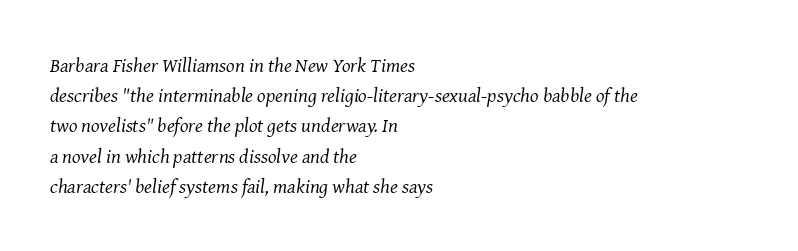
{"italic": "yes", "lean": "right", "slant_degrees": 8, "bold": "no", "underline": "no", "align": "left", "line_spacing": "normal", "line_spacing_ratio": 1.51, "letter_spacing": "normal", "letter_spacing_em": 0.0, "glyph_px": 20}
